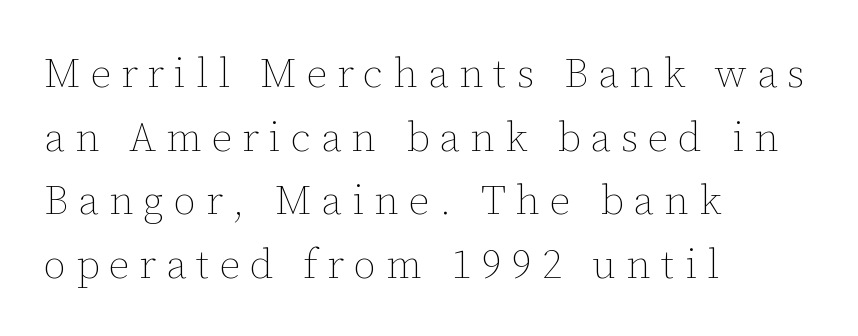
Q: Is the text bold? A: No.
Q: Is the text italic (slanted)? A: No, it is upright.
Q: Is the text underlined? A: No.
Q: How is the paragraph aligned? A: Left-aligned.
Q: Is the spacing between letters normal or unusually wide? A: Unusually wide.
Q: Is the spacing between lines tight, normal or loose? A: Normal.
Q: Width (condensed, normal, or wide)? A: Normal.
Q: Stroke contrast? A: Low.
Q: x-height? A: Medium.
Q: Monospaced? A: No.
